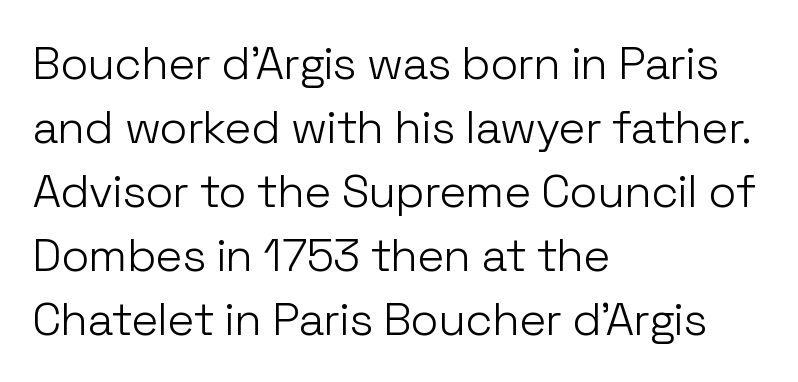
Typeset ragged right — the left edge is the straight one. Is this a fixed-width face? No — the glyphs have proportional, varying widths. Just letters on the line, the space beneath them empty. One glance says typical: line gaps are just what's usual. The rendering shows plain stroke endings on the letterforms — a sans-serif design.
